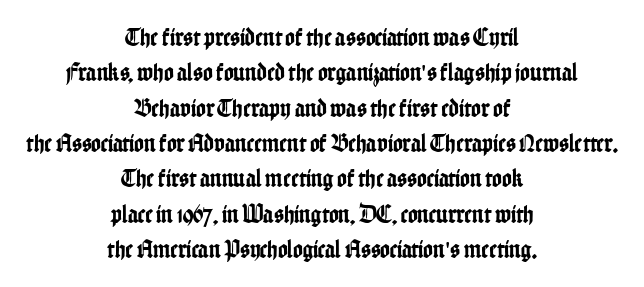
{"italic": "no", "underline": "no", "align": "center", "line_spacing": "normal", "line_spacing_ratio": 1.36, "letter_spacing": "normal", "letter_spacing_em": 0.0, "glyph_px": 26}
